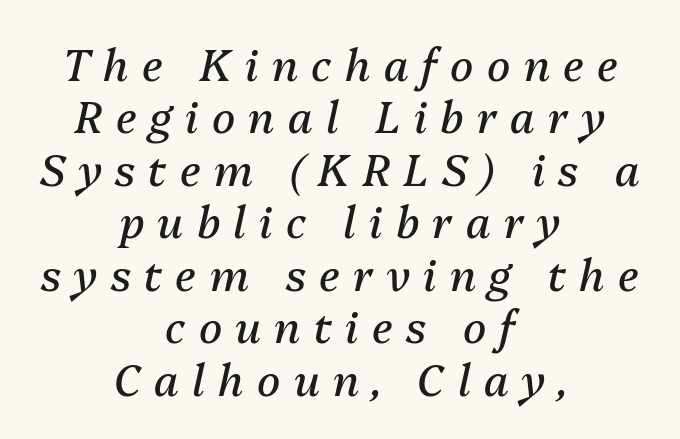
Both edges are ragged and mirror each other, which tells us the setting is centered. Spacing between characters has been opened up far beyond the box default. Counters stay open thanks to moderate or lighter strokes. Check under the words: just untouched page. Notice how the stems are inclined rather than vertical — that's the hallmark of italics. The face used here is proportionally spaced, like ordinary book or web type.
